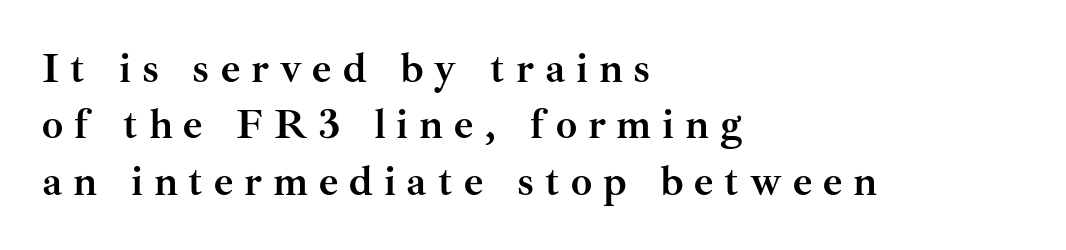
{"serif": "yes", "italic": "no", "bold": "yes", "weight": "semibold", "width": "normal", "stroke_contrast": "medium", "x_height": "small", "monospaced": "no", "underline": "no", "align": "left", "line_spacing": "normal", "line_spacing_ratio": 1.34, "letter_spacing": "wide", "letter_spacing_em": 0.26, "glyph_px": 42}
